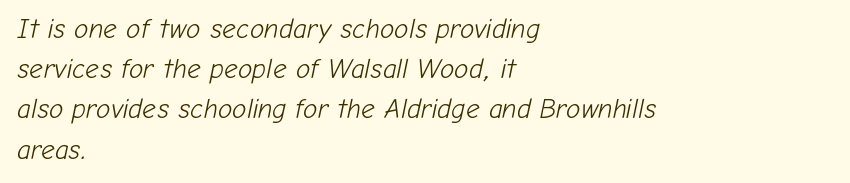
{"italic": "yes", "lean": "right", "slant_degrees": 12, "bold": "no", "underline": "no", "align": "left", "line_spacing": "normal", "line_spacing_ratio": 1.49, "letter_spacing": "normal", "letter_spacing_em": 0.0, "glyph_px": 27}
